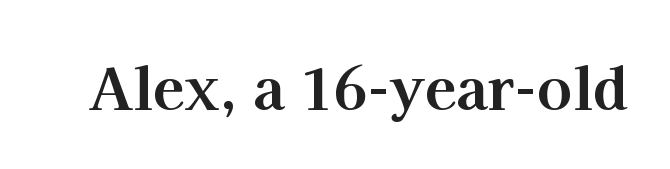
{"serif": "yes", "italic": "no", "bold": "yes", "weight": "bold", "width": "normal", "stroke_contrast": "high", "x_height": "medium", "monospaced": "no", "underline": "no", "letter_spacing": "normal", "letter_spacing_em": 0.0, "glyph_px": 58}
